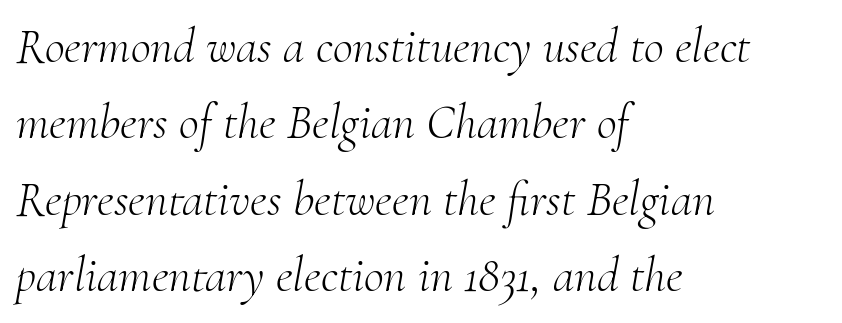
The face used here is proportionally spaced, like ordinary book or web type. Glance below the letters and you will spot only blank space. The text block is weighted toward the left margin, trailing off unevenly rightward. Examine the stroke ends and you'll spot serifs. Designer's note — italics engaged.
